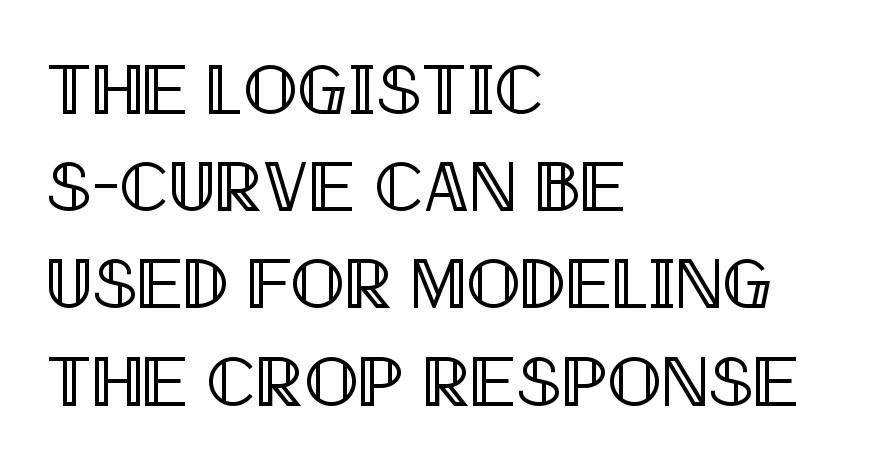
The tracking reads as untouched default to a designer's eye. Descenders hang freely into open space. Each new line begins a customary step beneath the previous one. Each line starts at the same left margin while the right side varies. When letters stand straight like this, we call the style roman or upright.
